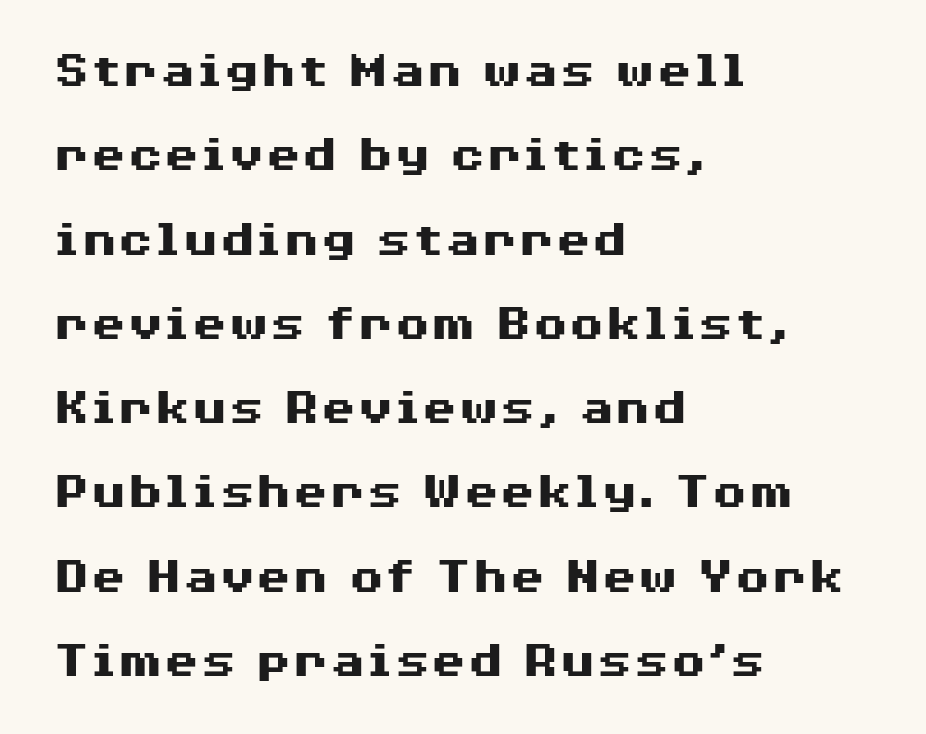
Q: Is the text bold? A: Yes.
Q: Is the text italic (slanted)? A: No, it is upright.
Q: Is the typeface a serif or a sans-serif typeface? A: Sans-serif.
Q: Is the text underlined? A: No.
Q: How is the paragraph aligned? A: Left-aligned.
Q: Is the spacing between letters normal or unusually wide? A: Normal.
Q: Is the spacing between lines tight, normal or loose? A: Normal.
Q: Width (condensed, normal, or wide)? A: Wide.
Q: Stroke contrast? A: Medium.
Q: x-height? A: Medium.
Q: Monospaced? A: No.
